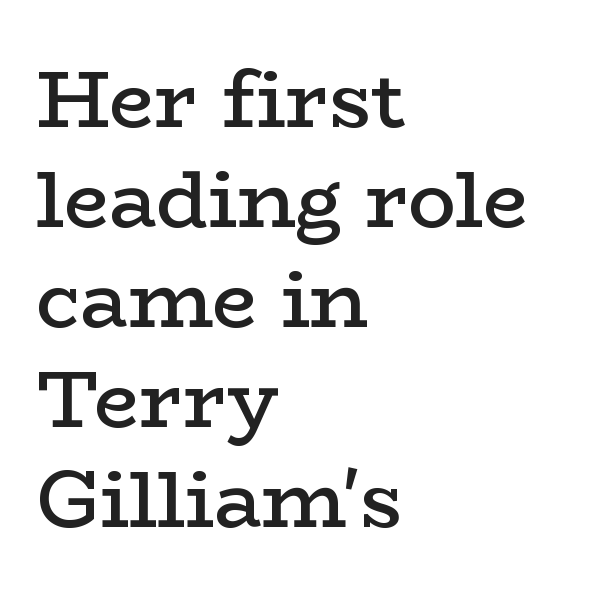
Inter-character spacing is left at the font's built-in metrics. Teacher's note: observe the even left margin — that is flush-left alignment. Honestly, the row spacing looks completely unremarkable. Honestly, there is no underline to notice here at all.
